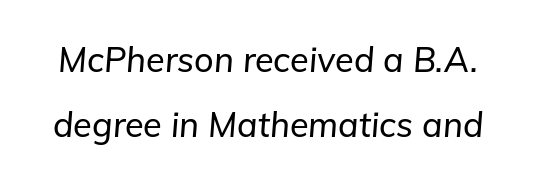
Q: Is the text italic (slanted)? A: Yes, it leans right by about 5 degrees.
Q: Is the text underlined? A: No.
Q: Is the spacing between letters normal or unusually wide? A: Normal.
Q: Is the spacing between lines tight, normal or loose? A: Loose.
Q: Width (condensed, normal, or wide)? A: Normal.
Q: Stroke contrast? A: Low.
Q: x-height? A: Medium.
Q: Monospaced? A: No.
